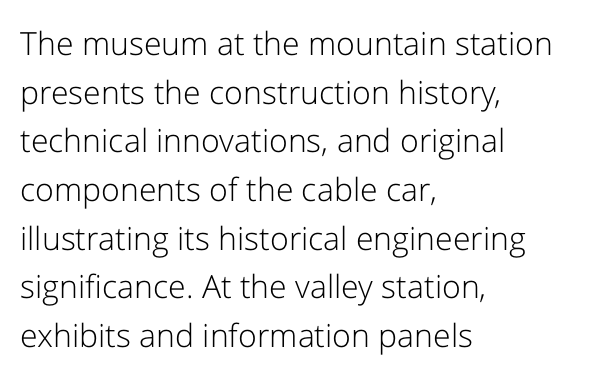
The image shows 32 px light sans-serif type, upright; set left-aligned, normal line spacing (1.52x), normal letter spacing, not underlined; low stroke contrast and a medium x-height.
